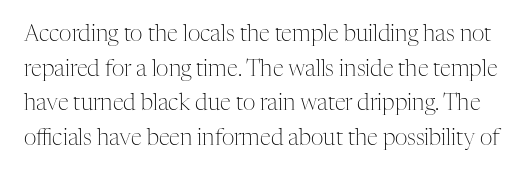
The image shows 22 px text type, upright; set normal line spacing (1.57x), normal letter spacing, not underlined.
